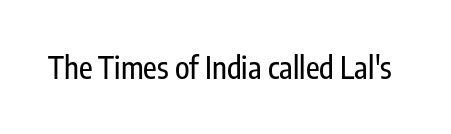
Is the letter spacing exaggerated? No — it looks like the ordinary default. Lines of text with bare space underneath. A typesetter would label this face a sans. Varying glyph widths throughout — classic text-font behaviour. Tall strokes in this sample are plumb rather than angled.
